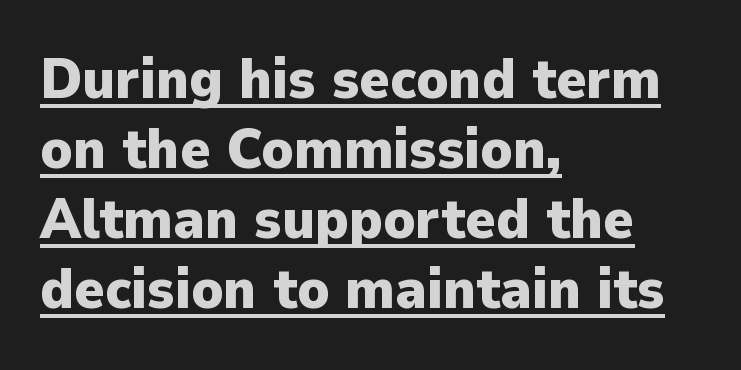
Q: Is the text bold? A: Yes.
Q: Is the text italic (slanted)? A: No, it is upright.
Q: Is the typeface a serif or a sans-serif typeface? A: Sans-serif.
Q: Is the text underlined? A: Yes.
Q: How is the paragraph aligned? A: Left-aligned.
Q: Is the spacing between letters normal or unusually wide? A: Normal.
Q: Width (condensed, normal, or wide)? A: Normal.
Q: Stroke contrast? A: Low.
Q: x-height? A: Medium.
Q: Monospaced? A: No.
